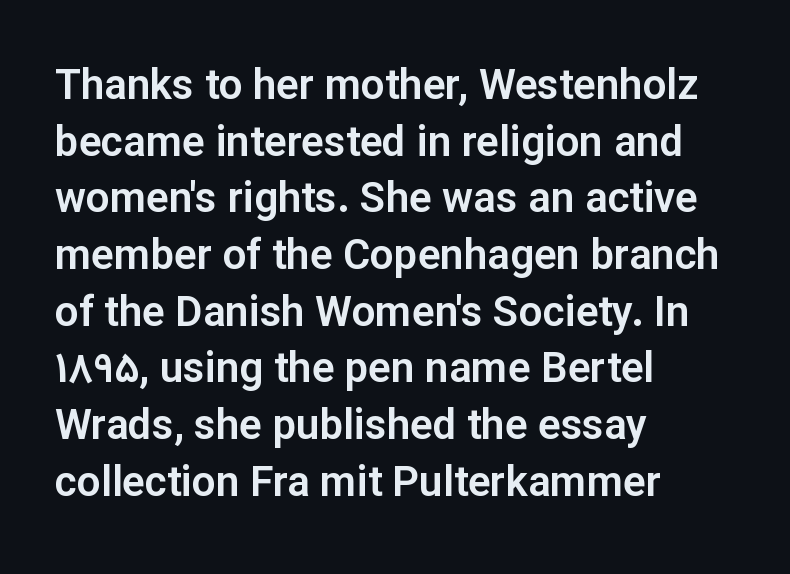
The image shows 42 px sans-serif type, upright; set left-aligned, normal line spacing (1.35x), normal letter spacing, not underlined; low stroke contrast and a medium x-height.
